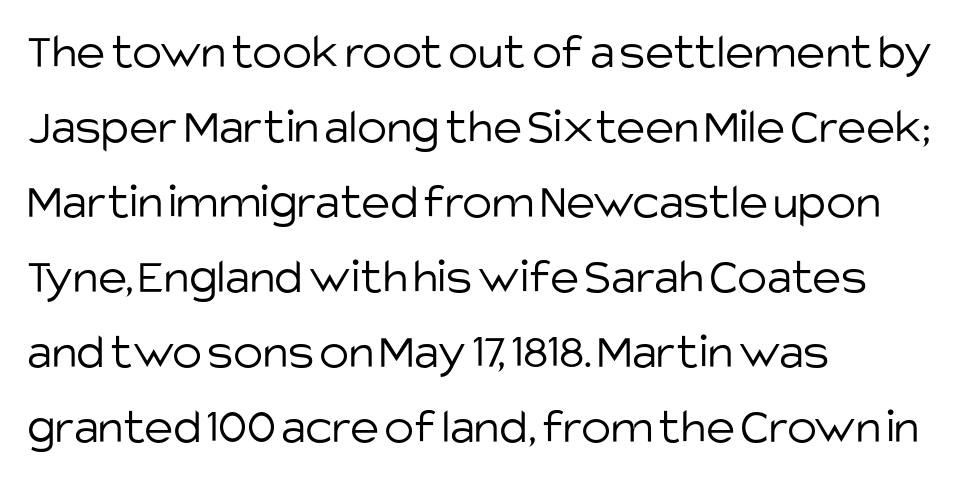
The image shows 50 px light sans-serif type, upright; set left-aligned, normal line spacing (1.5x), normal letter spacing, not underlined; low stroke contrast and a large x-height.
